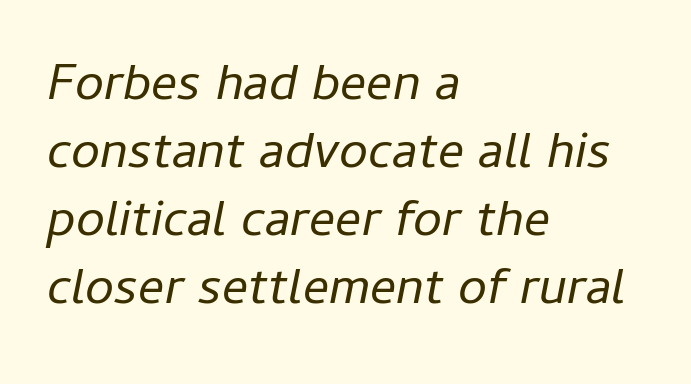
The image shows 52 px regular-weight type, italic (leaning right); set left-aligned, normal line spacing (1.31x), normal letter spacing, not underlined; low stroke contrast and a medium x-height.
